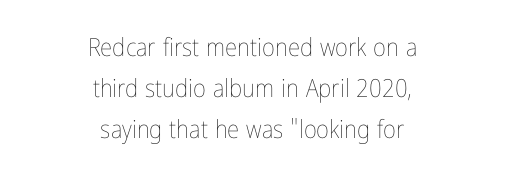
{"italic": "no", "bold": "no", "underline": "no", "align": "center", "line_spacing": "normal", "line_spacing_ratio": 1.65, "letter_spacing": "normal", "letter_spacing_em": 0.0, "glyph_px": 25}
